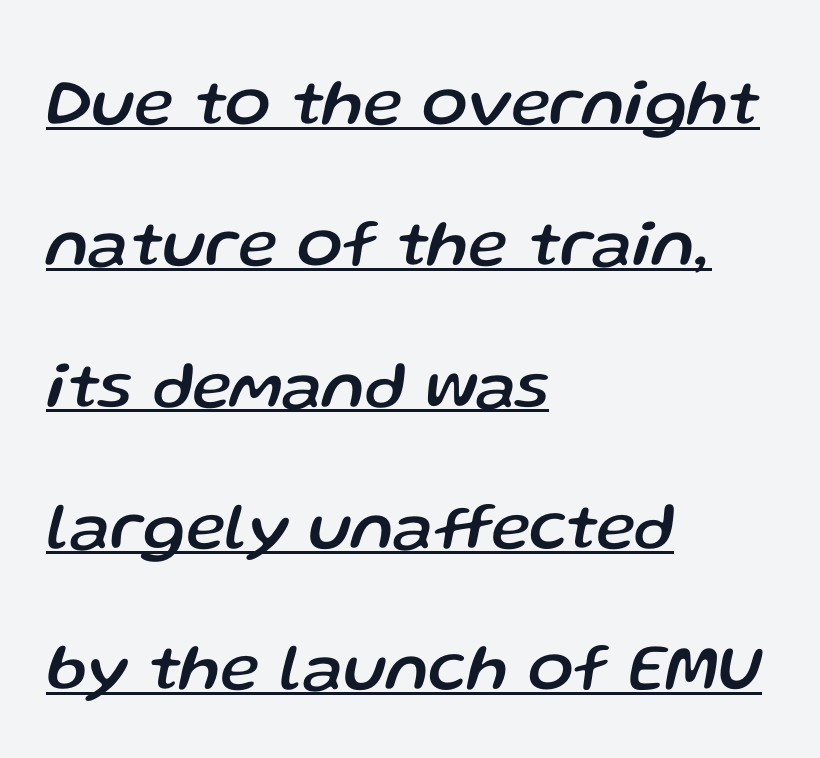
Characters follow at the spacing the type designer built in. Compared with typical paragraphs, the rows here are farther apart. The rendering uses natural spacing where letterforms have individual widths. Slant detected: the letters are inclined. Casual observation: everything's shoved over to the left.
